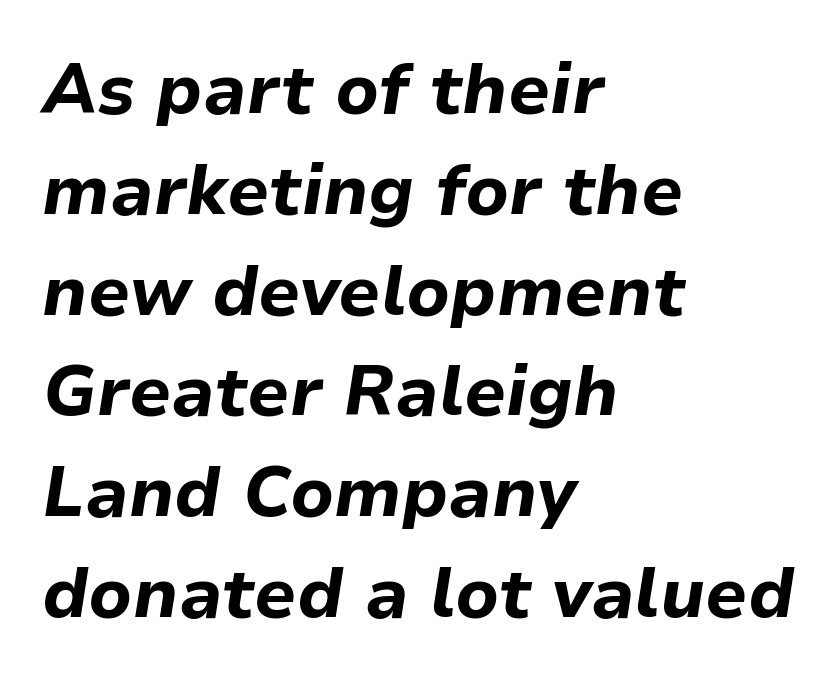
{"italic": "yes", "lean": "right", "slant_degrees": 9, "bold": "yes", "weight": "bold", "width": "normal", "stroke_contrast": "low", "x_height": "medium", "monospaced": "no", "underline": "no", "align": "left", "line_spacing": "normal", "line_spacing_ratio": 1.44, "letter_spacing": "normal", "letter_spacing_em": 0.0, "glyph_px": 70}
